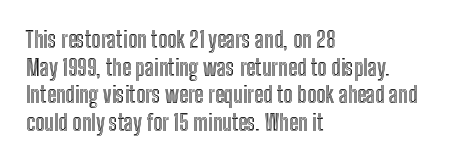
The image shows 22 px text type, upright; set left-aligned, normal line spacing (1.26x), normal letter spacing, not underlined.
